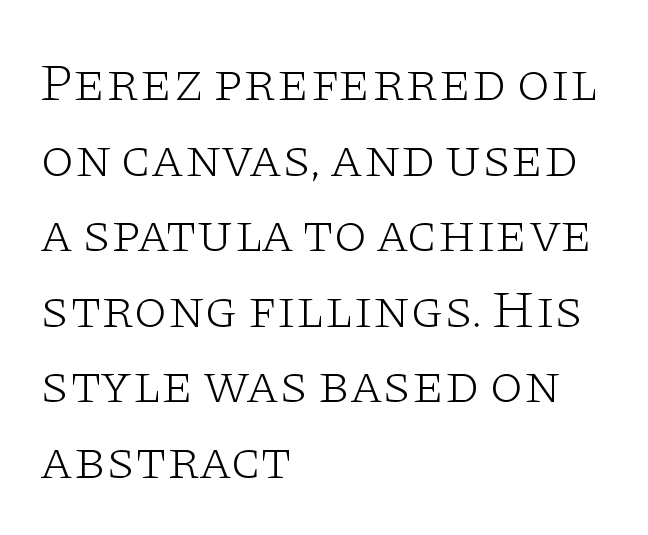
Q: Is the text bold? A: No.
Q: Is the text italic (slanted)? A: No, it is upright.
Q: Is the typeface a serif or a sans-serif typeface? A: Serif.
Q: Is the text underlined? A: No.
Q: How is the paragraph aligned? A: Left-aligned.
Q: Is the spacing between letters normal or unusually wide? A: Normal.
Q: Is the spacing between lines tight, normal or loose? A: Normal.
Q: Width (condensed, normal, or wide)? A: Wide.
Q: Stroke contrast? A: Low.
Q: x-height? A: Large.
Q: Monospaced? A: No.
